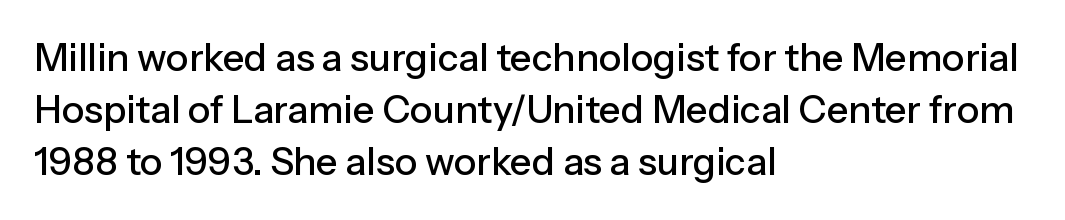
Q: Is the text italic (slanted)? A: No, it is upright.
Q: Is the typeface a serif or a sans-serif typeface? A: Sans-serif.
Q: Is the text underlined? A: No.
Q: How is the paragraph aligned? A: Left-aligned.
Q: Is the spacing between letters normal or unusually wide? A: Normal.
Q: Is the spacing between lines tight, normal or loose? A: Normal.
Q: Width (condensed, normal, or wide)? A: Normal.
Q: Stroke contrast? A: Low.
Q: x-height? A: Medium.
Q: Monospaced? A: No.
